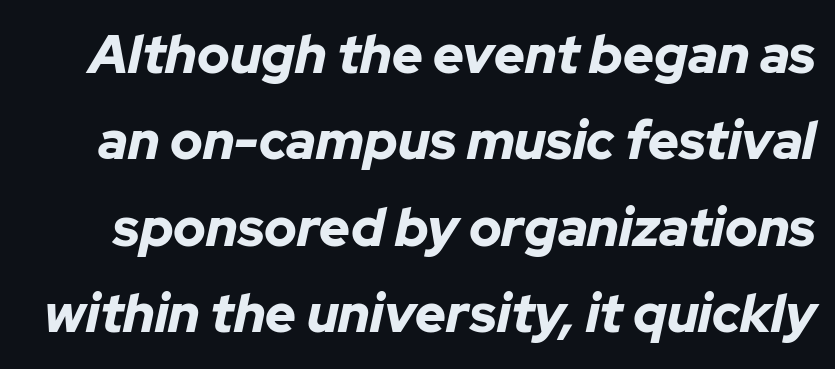
Q: Is the text bold? A: Yes.
Q: Is the text italic (slanted)? A: Yes, it leans right by about 12 degrees.
Q: Is the text underlined? A: No.
Q: Is the spacing between letters normal or unusually wide? A: Normal.
Q: Is the spacing between lines tight, normal or loose? A: Normal.
Q: Width (condensed, normal, or wide)? A: Normal.
Q: Stroke contrast? A: Low.
Q: x-height? A: Medium.
Q: Monospaced? A: No.
